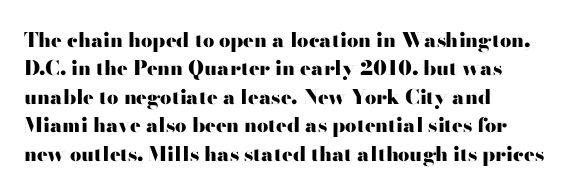
{"italic": "no", "bold": "yes", "underline": "no", "align": "left", "line_spacing": "normal", "line_spacing_ratio": 1.42, "letter_spacing": "normal", "letter_spacing_em": 0.0, "glyph_px": 20}
